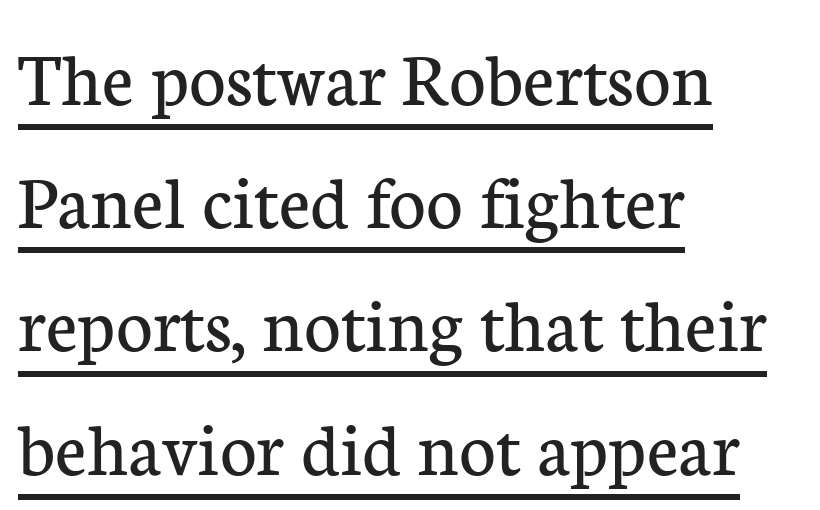
{"serif": "yes", "italic": "no", "bold": "no", "weight": "regular", "width": "normal", "stroke_contrast": "low", "x_height": "medium", "monospaced": "no", "underline": "yes", "align": "left", "line_spacing": "normal", "line_spacing_ratio": 1.56, "letter_spacing": "normal", "letter_spacing_em": 0.0, "glyph_px": 79}
